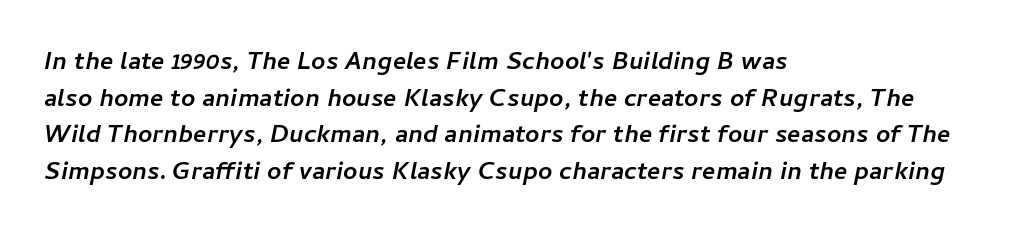
Q: Is the text bold? A: Yes.
Q: Is the text italic (slanted)? A: Yes, it leans right by about 11 degrees.
Q: Is the text underlined? A: No.
Q: How is the paragraph aligned? A: Left-aligned.
Q: Is the spacing between letters normal or unusually wide? A: Normal.
Q: Is the spacing between lines tight, normal or loose? A: Normal.
